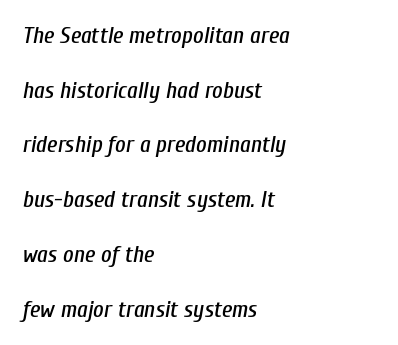
Q: Is the text italic (slanted)? A: Yes, it leans right by about 10 degrees.
Q: Is the text underlined? A: No.
Q: How is the paragraph aligned? A: Left-aligned.
Q: Is the spacing between letters normal or unusually wide? A: Normal.
Q: Is the spacing between lines tight, normal or loose? A: Loose.
